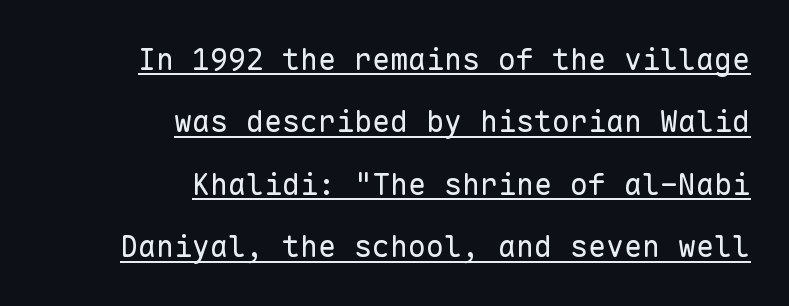
These lines are rendered in a fixed-pitch font. Note: no serifs on the glyphs. The setting favours the right margin, as signatures and pull-quotes sometimes do. Glyph-to-glyph distance matches everyday printed text.
